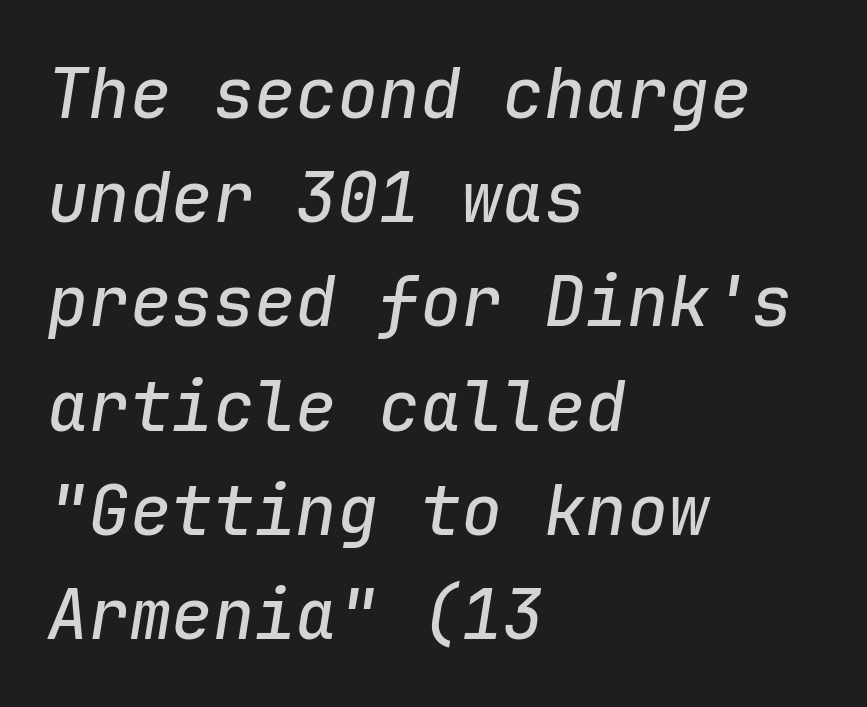
The image shows 69 px text type, italic (leaning right), monospaced; set left-aligned, normal line spacing (1.51x), normal letter spacing, not underlined; low stroke contrast and a medium x-height.
